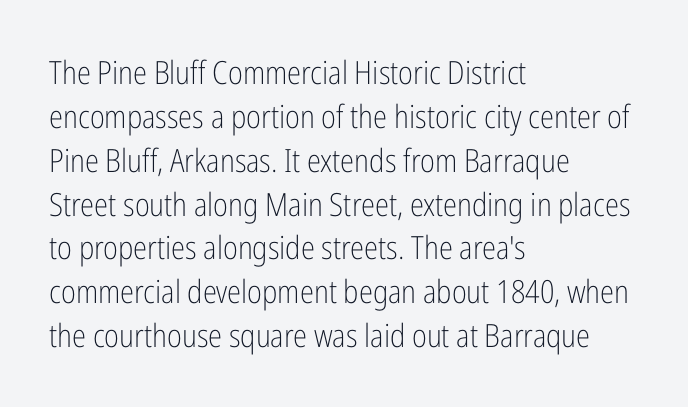
{"serif": "no", "italic": "no", "bold": "no", "weight": "light", "width": "condensed", "stroke_contrast": "low", "x_height": "medium", "monospaced": "no", "underline": "no", "align": "left", "line_spacing": "normal", "line_spacing_ratio": 1.37, "letter_spacing": "normal", "letter_spacing_em": 0.0, "glyph_px": 32}
